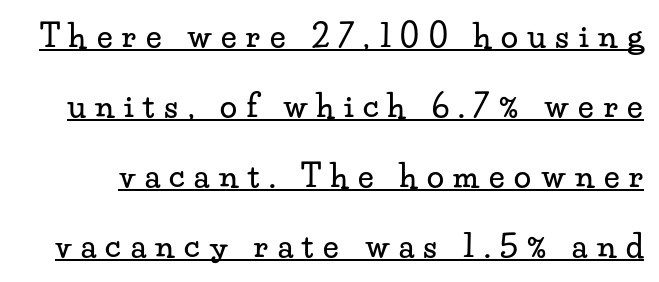
The image shows 31 px wide serif type, upright; set loose line spacing (2.26x), unusually wide letter spacing (+0.31 em), underlined; low stroke contrast and a small x-height.
